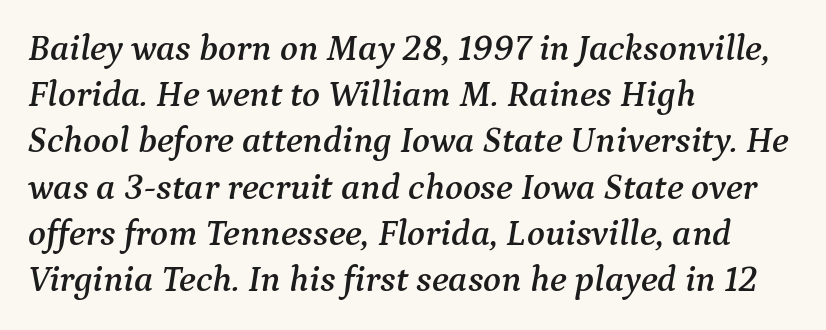
The image shows 37 px serif type, italic (leaning right); set left-aligned, normal line spacing (1.25x), normal letter spacing, not underlined; medium stroke contrast and a medium x-height.
